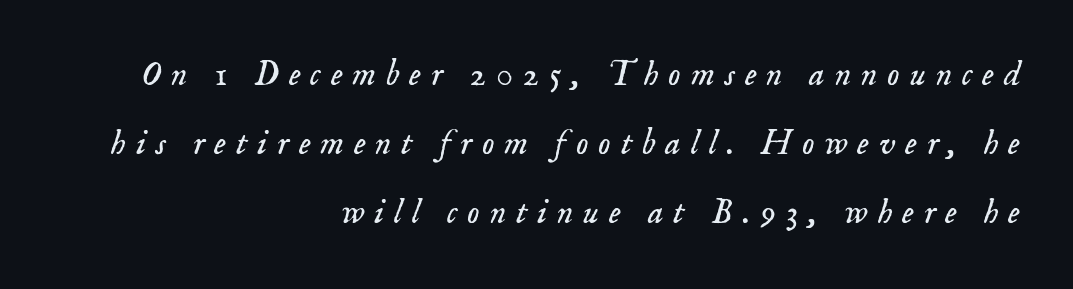
Proportional: the letters do not fall into vertical columns. Reading down the column, the eye jumps a long way to each next line. Short note: letters widely spaced. Honestly, there is no underline to notice here at all. Bold? No — there's no thickening of the strokes. Note: serifs present on the glyphs.
